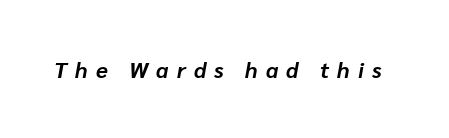
{"italic": "yes", "lean": "right", "slant_degrees": 10, "bold": "yes", "underline": "no", "letter_spacing": "wide", "letter_spacing_em": 0.37, "glyph_px": 22}
